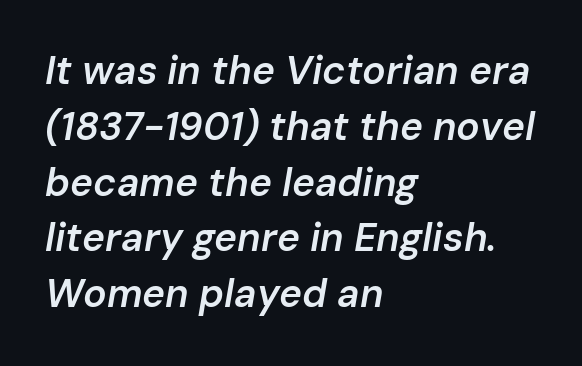
Q: Is the text bold? A: Semi-bold.
Q: Is the text italic (slanted)? A: Yes, it leans right by about 10 degrees.
Q: Is the text underlined? A: No.
Q: How is the paragraph aligned? A: Left-aligned.
Q: Is the spacing between letters normal or unusually wide? A: Normal.
Q: Is the spacing between lines tight, normal or loose? A: Normal.
Q: Width (condensed, normal, or wide)? A: Normal.
Q: Stroke contrast? A: Low.
Q: x-height? A: Medium.
Q: Monospaced? A: No.
